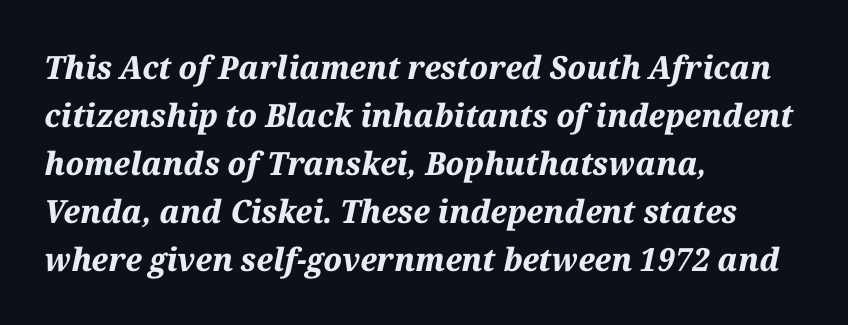
{"italic": "yes", "lean": "right", "slant_degrees": 12, "bold": "yes", "weight": "bold", "width": "normal", "stroke_contrast": "medium", "x_height": "medium", "monospaced": "no", "underline": "no", "align": "left", "line_spacing": "normal", "line_spacing_ratio": 1.5, "letter_spacing": "normal", "letter_spacing_em": 0.0, "glyph_px": 32}
